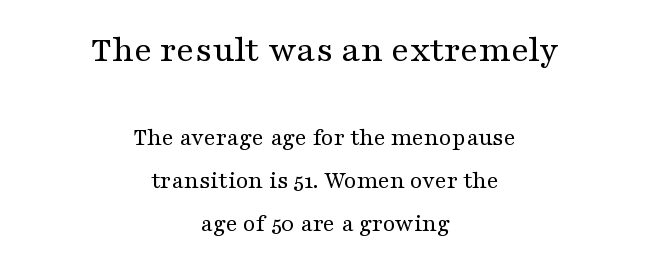
The cut favours lightness, reaching ordinary text weight at its darkest. The rendering uses natural spacing where letterforms have individual widths. Look at the glyph heights: the upper group is clearly the bigger setting. The rendering keeps characters at their native spacing. Clear beneath every line of the passage.
